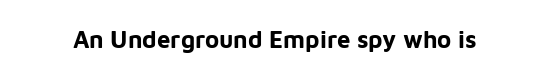
{"italic": "no", "bold": "yes", "underline": "no", "letter_spacing": "normal", "letter_spacing_em": 0.0, "glyph_px": 24}
